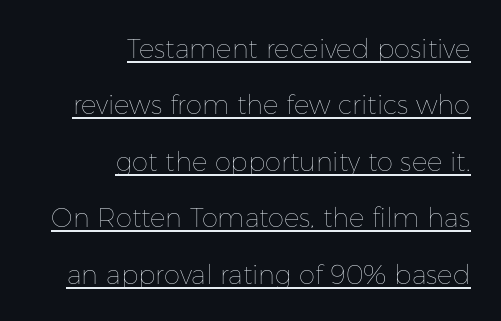
In terms of leading, this rendering errs on the spacious side. Inter-character spacing is left at the font's built-in metrics. Caption: lettering with a line underneath. Is this a heavy cut? Hardly; it is regular or lighter. Every stem runs plumb, perpendicular to the baseline.
